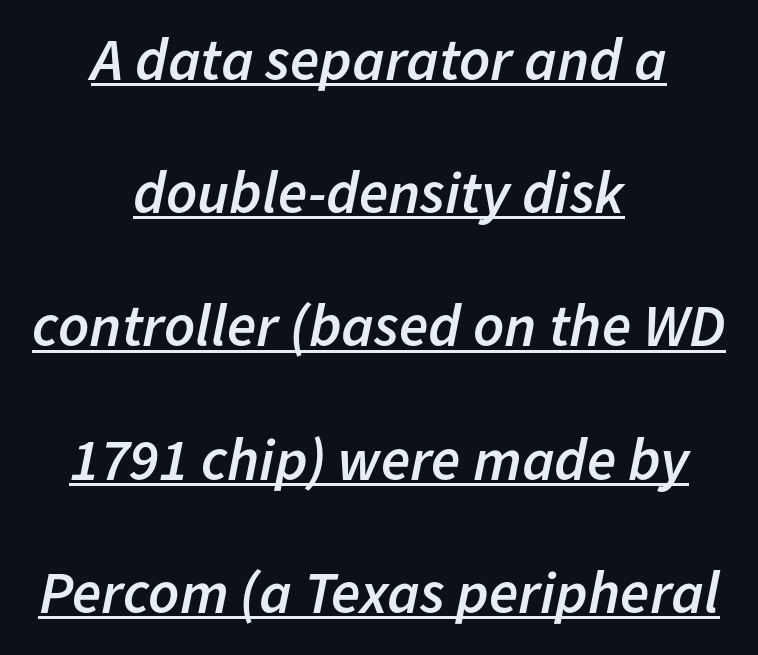
The passage shown is semibold, sitting just below true bold. The line texture is even and compact thanks to regular tracking. Italic? Definitely — the glyphs are oblique. Note the varied advance widths — an 'i' is clearly narrower than an 'm'. Vertical spacing — loose. Underline: present.
